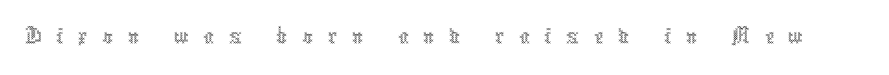
Q: Is the text bold? A: No.
Q: Is the text italic (slanted)? A: No, it is upright.
Q: Is the text underlined? A: No.
Q: Is the spacing between letters normal or unusually wide? A: Unusually wide.
Q: Width (condensed, normal, or wide)? A: Condensed.
Q: x-height? A: Medium.
Q: Monospaced? A: No.
